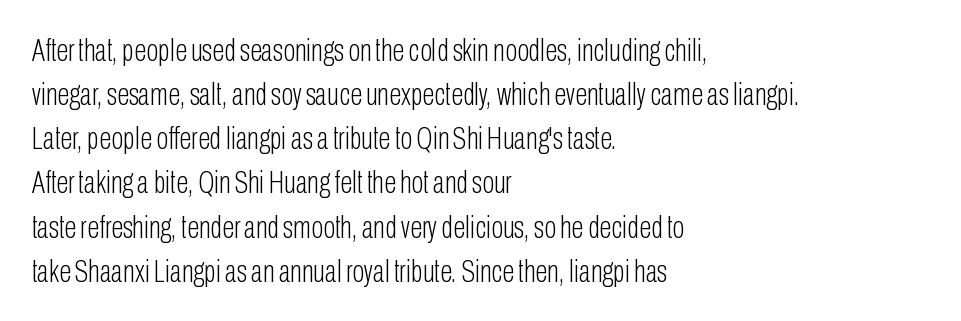
Q: Is the text bold? A: No.
Q: Is the text italic (slanted)? A: No, it is upright.
Q: Is the typeface a serif or a sans-serif typeface? A: Sans-serif.
Q: Is the text underlined? A: No.
Q: How is the paragraph aligned? A: Left-aligned.
Q: Is the spacing between letters normal or unusually wide? A: Normal.
Q: Is the spacing between lines tight, normal or loose? A: Normal.
Q: Width (condensed, normal, or wide)? A: Condensed.
Q: Stroke contrast? A: Low.
Q: x-height? A: Medium.
Q: Monospaced? A: No.
